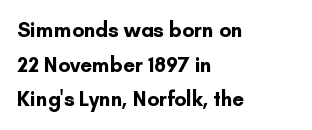
{"italic": "no", "bold": "yes", "underline": "no", "align": "left", "line_spacing": "normal", "line_spacing_ratio": 1.65, "letter_spacing": "normal", "letter_spacing_em": 0.0, "glyph_px": 21}
